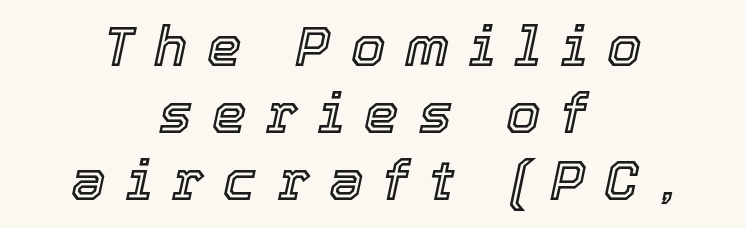
The image shows 55 px text type, italic (leaning right); set centered, line spacing 1.22x, unusually wide letter spacing (+0.36 em), not underlined; a medium x-height.
